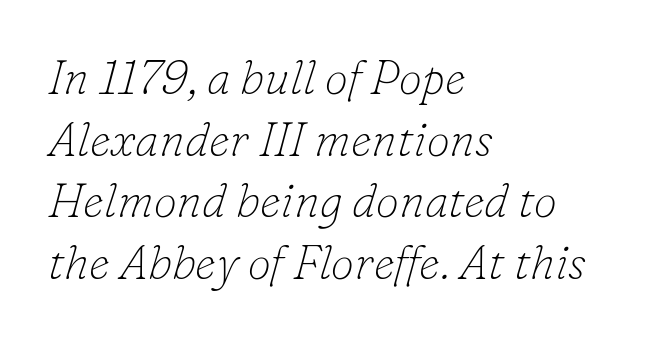
Q: Is the text bold? A: No.
Q: Is the text italic (slanted)? A: Yes, it leans right by about 16 degrees.
Q: Is the typeface a serif or a sans-serif typeface? A: Serif.
Q: Is the text underlined? A: No.
Q: How is the paragraph aligned? A: Left-aligned.
Q: Is the spacing between letters normal or unusually wide? A: Normal.
Q: Is the spacing between lines tight, normal or loose? A: Normal.
Q: Width (condensed, normal, or wide)? A: Normal.
Q: Stroke contrast? A: Low.
Q: x-height? A: Small.
Q: Monospaced? A: No.
